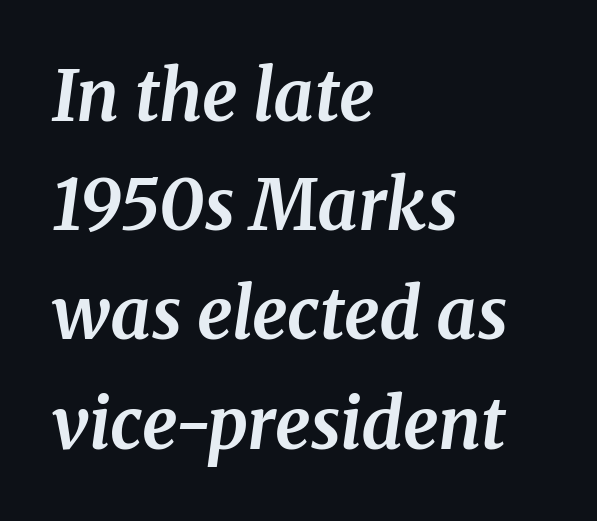
Are there feet on the stems? There are — it's a serif. A clean baseline with only descenders dipping below it. Varying glyph widths throughout — classic text-font behaviour. Every row of glyphs begins at an identical x-position on the left. The rendering applies a slant to the glyphs. The leading is moderate, giving the passage an even texture.
